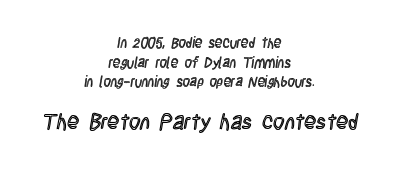
The image shows 22 px text type; set centered, normal line spacing (1.4x), normal letter spacing, not underlined; the second (bottom) block is 1.57x larger.
